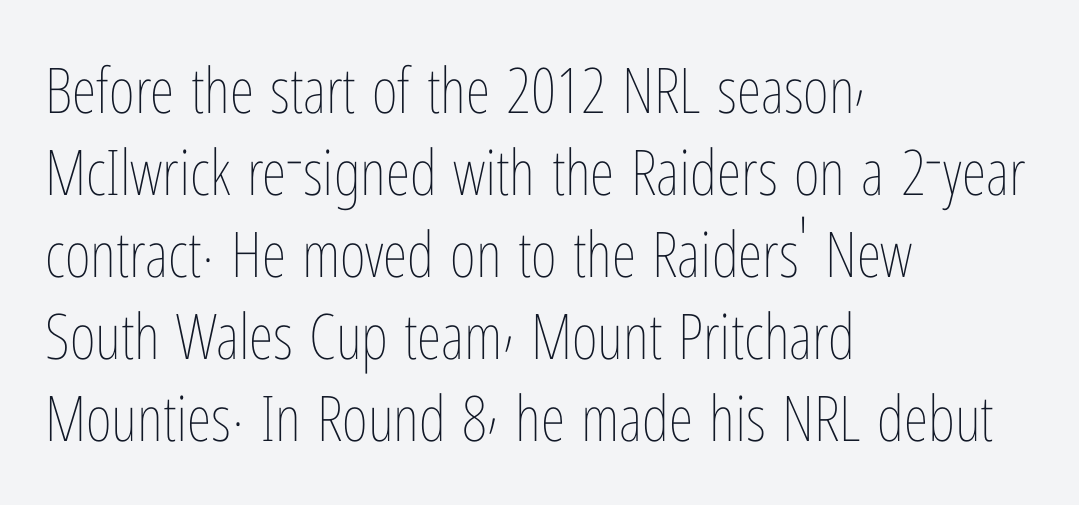
The image shows 63 px thin, condensed type, upright; set left-aligned, normal line spacing (1.3x), normal letter spacing, not underlined; low stroke contrast and a medium x-height.
